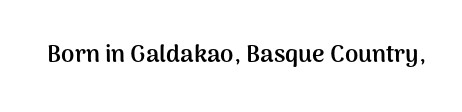
What stands out about the letter spacing? Nothing — it is the standard amount. Upright lettering throughout. Bold? Absolutely — the strokes are thick and heavy. The glyphs are unaccompanied by any horizontal stroke below them.
